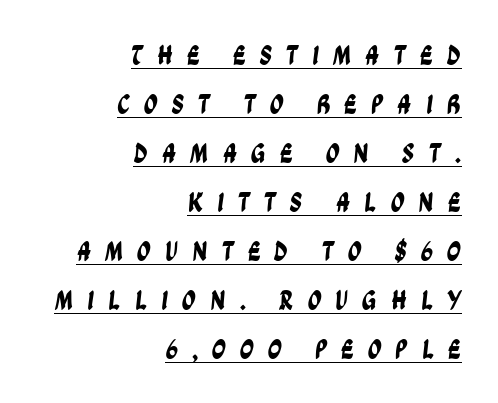
{"serif": "no", "width": "condensed", "stroke_contrast": "low", "x_height": "large", "monospaced": "no", "underline": "yes", "align": "right", "line_spacing_ratio": 1.75, "letter_spacing": "wide", "letter_spacing_em": 0.49, "glyph_px": 28}
